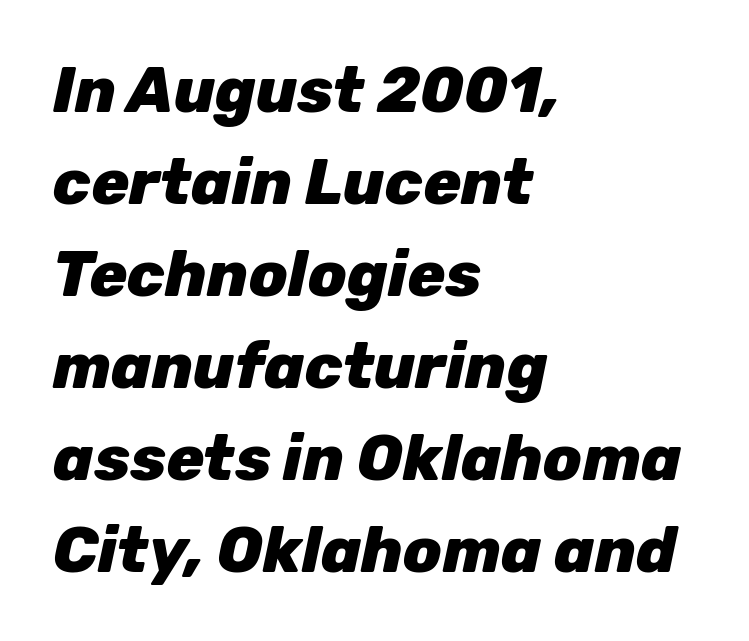
The rendering uses natural spacing where letterforms have individual widths. Check under the words: just untouched page. The rendering uses a moderate line-height, typical for paragraphs. Horizontally, the lines are justified to the leading edge only.
